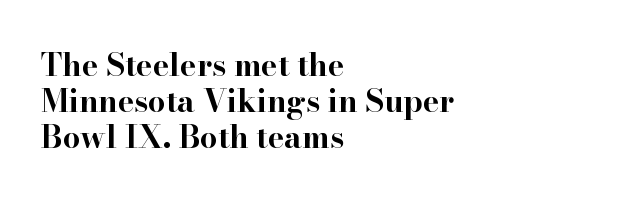
The image shows 31 px bold, wide serif type, upright; set left-aligned, line spacing 1.16x, normal letter spacing, not underlined; high stroke contrast and a small x-height.
